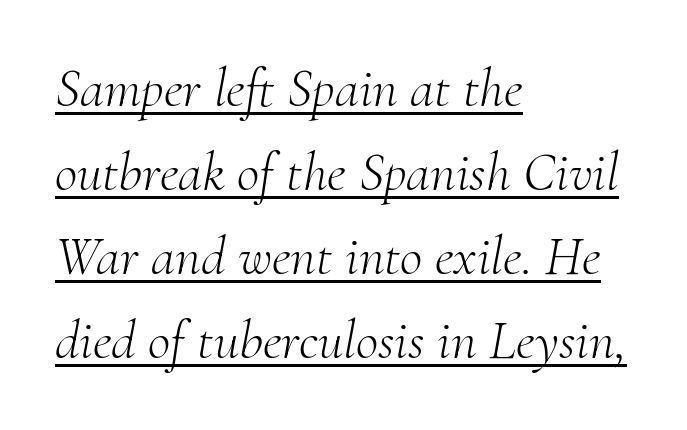
{"serif": "yes", "italic": "yes", "lean": "right", "slant_degrees": 10, "bold": "no", "weight": "light", "width": "normal", "stroke_contrast": "medium", "x_height": "small", "monospaced": "no", "underline": "yes", "align": "left", "line_spacing": "normal", "line_spacing_ratio": 1.53, "letter_spacing": "normal", "letter_spacing_em": 0.0, "glyph_px": 55}
